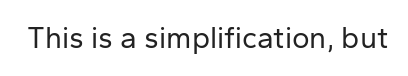
Nope, not italic — everything's standing straight. No letter is thick-stroked: the sample isn't bold. Plain, unruled lines of type. I'd call this a sans setting — the letters go barefoot. Here the designer chose a conventional face with non-uniform glyph widths. The tracking reads as untouched default to a designer's eye.
